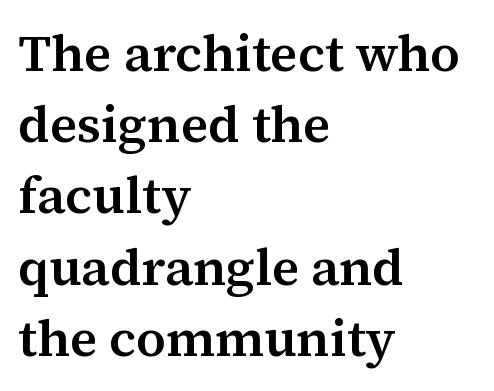
The image shows 52 px semibold serif type, upright; set left-aligned, normal line spacing (1.37x), normal letter spacing, not underlined; medium stroke contrast and a medium x-height.
